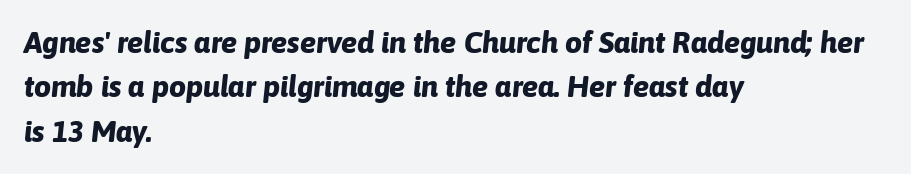
Check the space under the baseline: it is left empty. Spacing between characters is what you'd get straight out of the box. This rendering uses left alignment, leaving the right contour irregular. Stroke thickness is high; the sample reads as a true bold.
